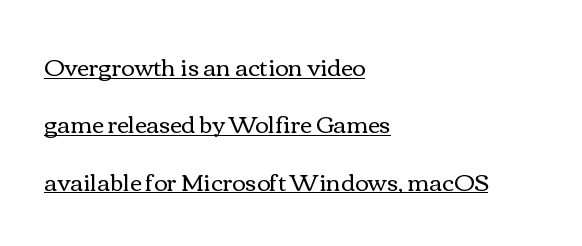
The type is set solid horizontally, with unmodified tracking. Leading is clearly above the norm, producing a sparse column. A continuous stroke trails under the words, as in a hyperlink. Heft: none added — not bold.
